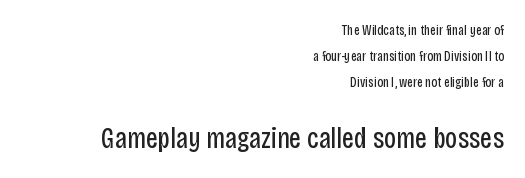
The image shows 29 px regular-weight, condensed sans-serif type, upright; set right-aligned, line spacing 1.84x, normal letter spacing, not underlined; the second (bottom) block is 2.07x larger; low stroke contrast and a large x-height.
